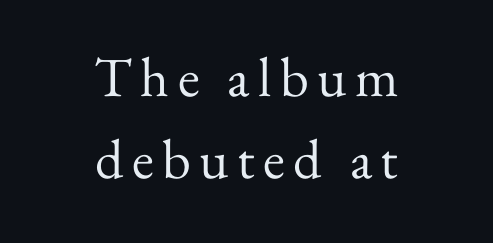
The image shows 56 px regular-weight serif type, upright; set centered, normal line spacing (1.46x), not underlined; medium stroke contrast and a small x-height.
